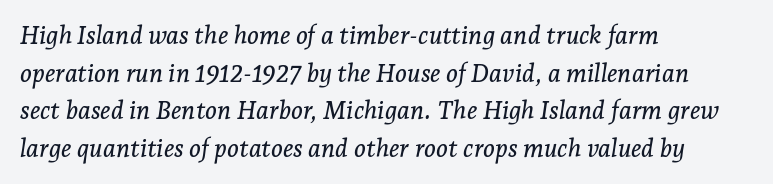
The image shows 25 px text type, italic (leaning right); set left-aligned, normal line spacing (1.51x), normal letter spacing, not underlined.
